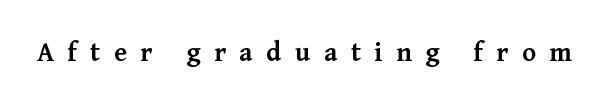
The image shows 29 px semibold serif type, upright; set unusually wide letter spacing (+0.47 em), not underlined; medium stroke contrast and a medium x-height.
